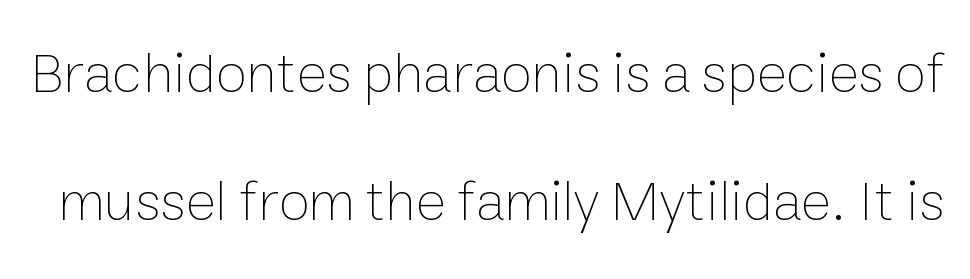
{"italic": "no", "bold": "no", "weight": "thin", "width": "normal", "stroke_contrast": "low", "x_height": "medium", "monospaced": "no", "underline": "no", "line_spacing": "loose", "line_spacing_ratio": 2.24, "letter_spacing": "normal", "letter_spacing_em": 0.0, "glyph_px": 57}
